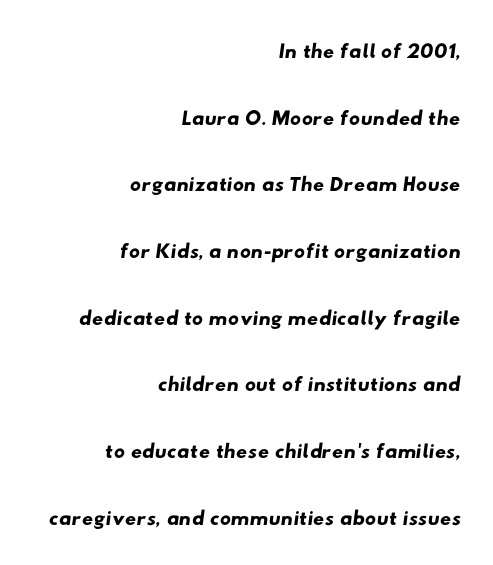
{"serif": "no", "width": "wide", "stroke_contrast": "low", "x_height": "small", "monospaced": "no", "underline": "no", "align": "right", "line_spacing": "loose", "line_spacing_ratio": 2.15, "letter_spacing": "normal", "letter_spacing_em": 0.0, "glyph_px": 31}
